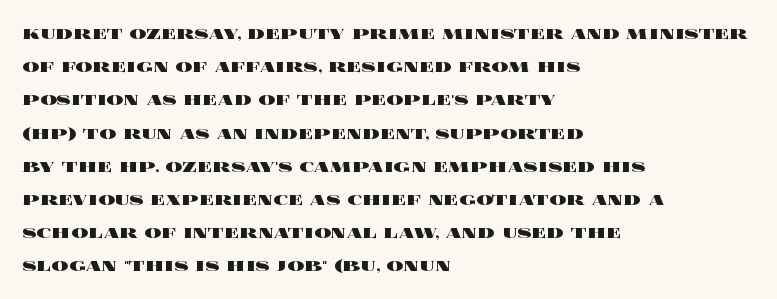
The font is running at its bold setting. Letters rest on an invisible, unmarked baseline. Students, note that the glyphs here touch the page at normal intervals. The rendering anchors every line to the left-hand side.
